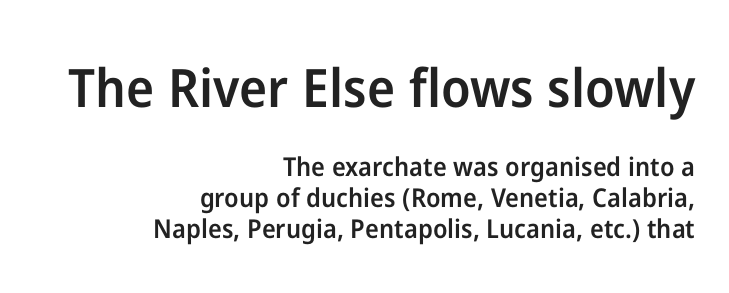
The image shows 53 px semibold sans-serif type, upright; set right-aligned, line spacing 1.2x, normal letter spacing, not underlined; the first (top) block is 2.04x larger; low stroke contrast and a medium x-height.
